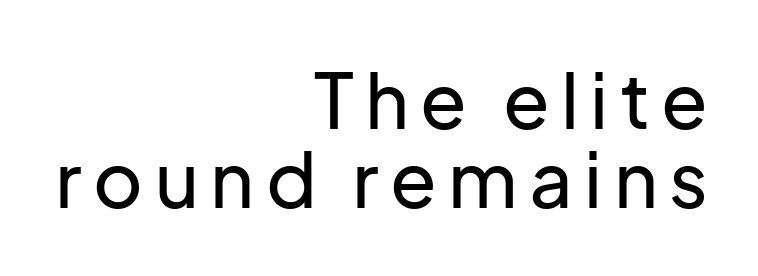
Q: Is the text italic (slanted)? A: No, it is upright.
Q: Is the typeface a serif or a sans-serif typeface? A: Sans-serif.
Q: Is the text underlined? A: No.
Q: How is the paragraph aligned? A: Right-aligned.
Q: Is the spacing between lines tight, normal or loose? A: Tight.
Q: Width (condensed, normal, or wide)? A: Normal.
Q: Stroke contrast? A: Low.
Q: x-height? A: Medium.
Q: Monospaced? A: No.
